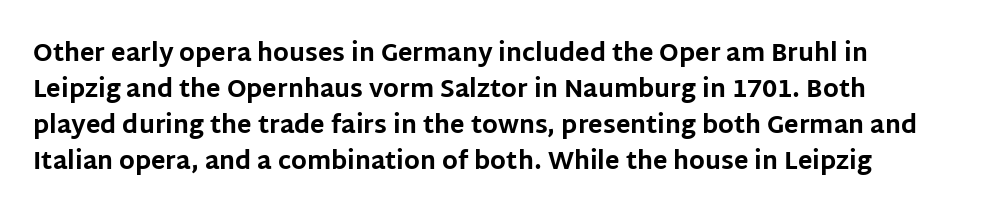
Q: Is the text bold? A: Yes.
Q: Is the text italic (slanted)? A: No, it is upright.
Q: Is the text underlined? A: No.
Q: Is the spacing between letters normal or unusually wide? A: Normal.
Q: Is the spacing between lines tight, normal or loose? A: Normal.
